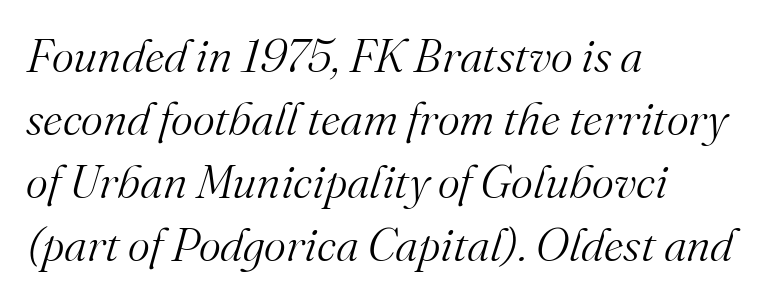
The image shows 47 px light serif type, italic (leaning right); set left-aligned, normal line spacing (1.34x), normal letter spacing, not underlined; medium stroke contrast and a small x-height.
